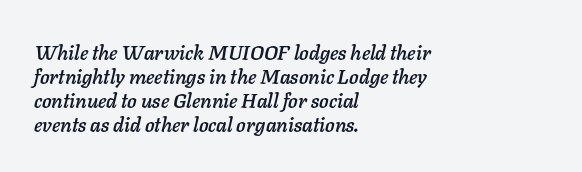
Q: Is the text italic (slanted)? A: Yes, it leans right by about 11 degrees.
Q: Is the text underlined? A: No.
Q: How is the paragraph aligned? A: Left-aligned.
Q: Is the spacing between letters normal or unusually wide? A: Normal.
